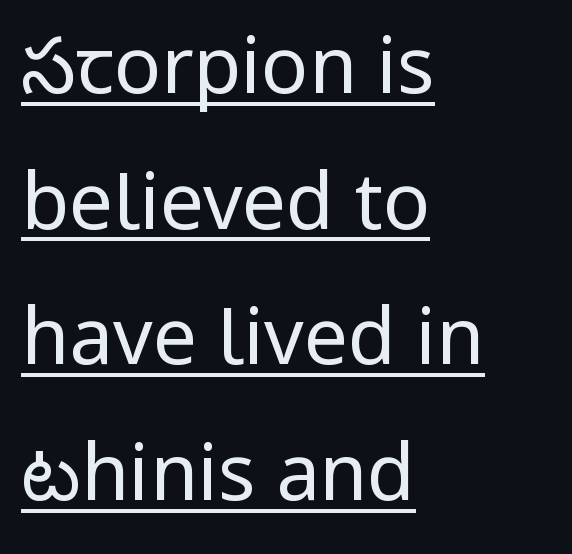
{"serif": "no", "italic": "no", "bold": "no", "weight": "regular", "width": "normal", "stroke_contrast": "low", "x_height": "medium", "monospaced": "no", "underline": "yes", "align": "left", "line_spacing_ratio": 1.74, "letter_spacing": "normal", "letter_spacing_em": 0.0, "glyph_px": 78}
